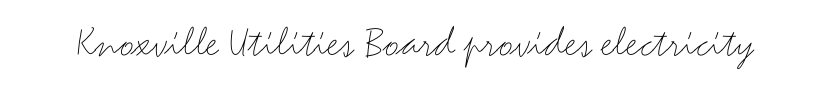
The image shows 45 px thin, wide sans-serif type; set normal letter spacing, not underlined; medium stroke contrast and a small x-height.
